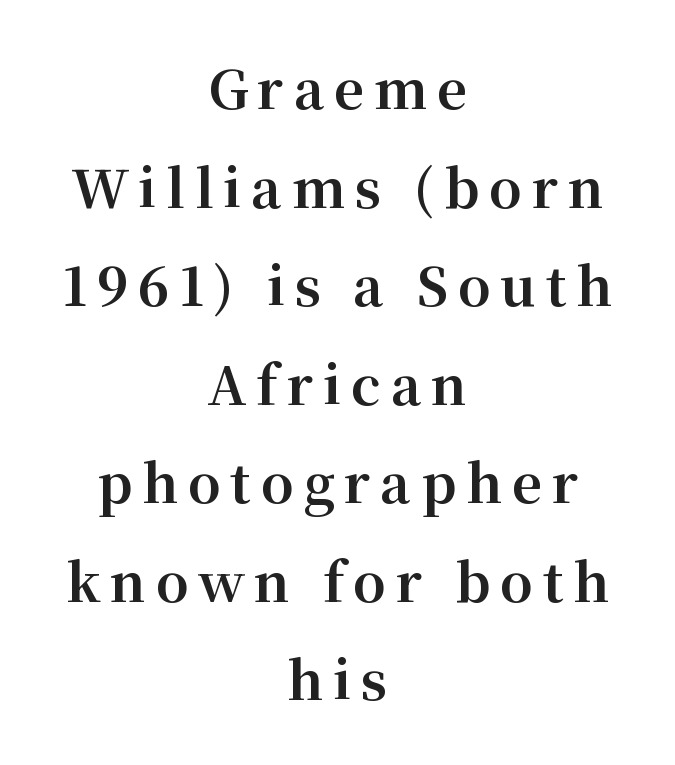
Q: Is the text bold? A: Yes.
Q: Is the text italic (slanted)? A: No, it is upright.
Q: Is the typeface a serif or a sans-serif typeface? A: Serif.
Q: Is the text underlined? A: No.
Q: How is the paragraph aligned? A: Centered.
Q: Width (condensed, normal, or wide)? A: Normal.
Q: Stroke contrast? A: Medium.
Q: x-height? A: Medium.
Q: Monospaced? A: No.
